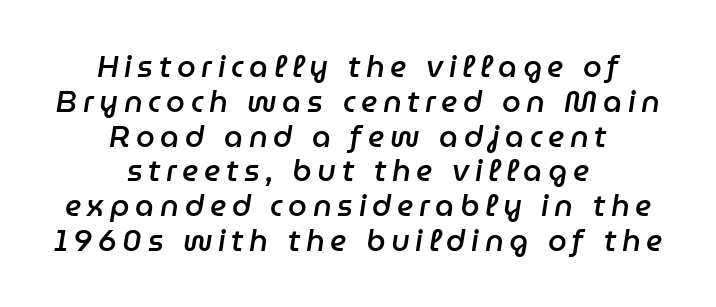
The face used here is proportionally spaced, like ordinary book or web type. Short and long lines alike share a common midpoint. The lettering tilts uniformly, giving the passage an italic look. A bit beefed up — I'd call it semibold rather than bold. Nobody drew a line under any word here.
